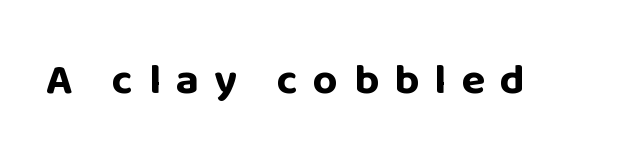
Q: Is the text bold? A: Yes.
Q: Is the text italic (slanted)? A: No, it is upright.
Q: Is the typeface a serif or a sans-serif typeface? A: Sans-serif.
Q: Is the text underlined? A: No.
Q: Is the spacing between letters normal or unusually wide? A: Unusually wide.
Q: Width (condensed, normal, or wide)? A: Normal.
Q: Stroke contrast? A: Low.
Q: x-height? A: Large.
Q: Monospaced? A: No.
